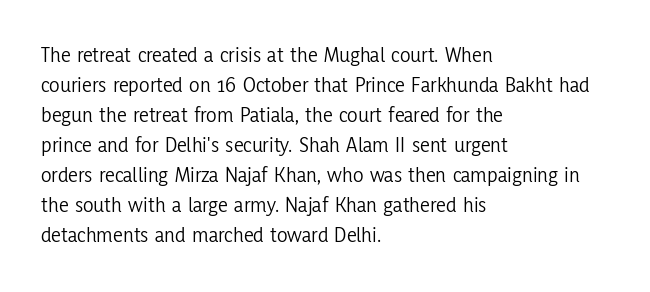
{"italic": "no", "bold": "no", "underline": "no", "align": "left", "line_spacing": "normal", "line_spacing_ratio": 1.36, "letter_spacing": "normal", "letter_spacing_em": 0.0, "glyph_px": 22}
